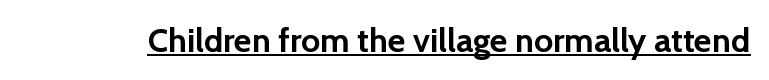
Beneath each row of characters lies a ruled line. Looks like regular typesetting: each glyph gets only the width it needs. The specimen reads as upright at a glance. Examine the stroke ends and you'll find no serifs. These lines carry a lot of weight — the face is fully bold.
